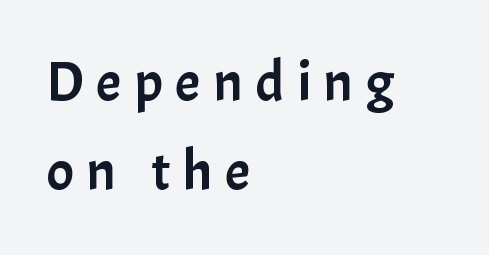
Q: Is the text italic (slanted)? A: No, it is upright.
Q: Is the typeface a serif or a sans-serif typeface? A: Sans-serif.
Q: Is the text underlined? A: No.
Q: How is the paragraph aligned? A: Left-aligned.
Q: Is the spacing between letters normal or unusually wide? A: Unusually wide.
Q: Is the spacing between lines tight, normal or loose? A: Normal.
Q: Width (condensed, normal, or wide)? A: Normal.
Q: Stroke contrast? A: Low.
Q: x-height? A: Medium.
Q: Monospaced? A: No.
